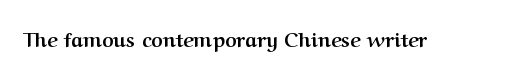
The rendering keeps characters at their native spacing. Underlining? Definitely not there. Nope, not italic — everything's standing straight. Set as a true bold cut, around the 700 mark.
